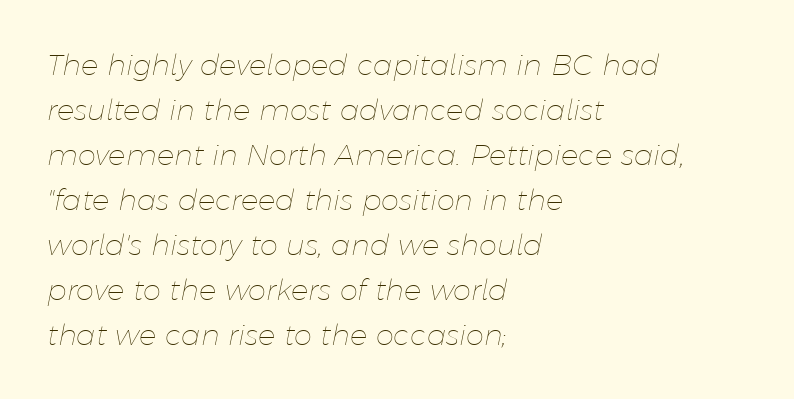
The image shows 29 px thin type, italic (leaning right); set left-aligned, normal line spacing (1.55x), normal letter spacing, not underlined; low stroke contrast and a medium x-height.
